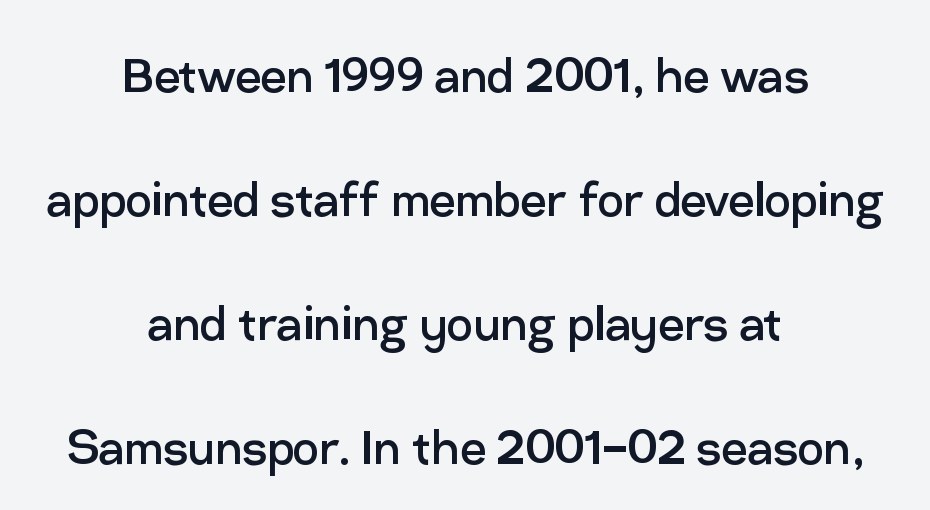
The image shows 58 px regular-weight sans-serif type, upright; set centered, loose line spacing (2.14x), normal letter spacing, not underlined; low stroke contrast and a medium x-height.
